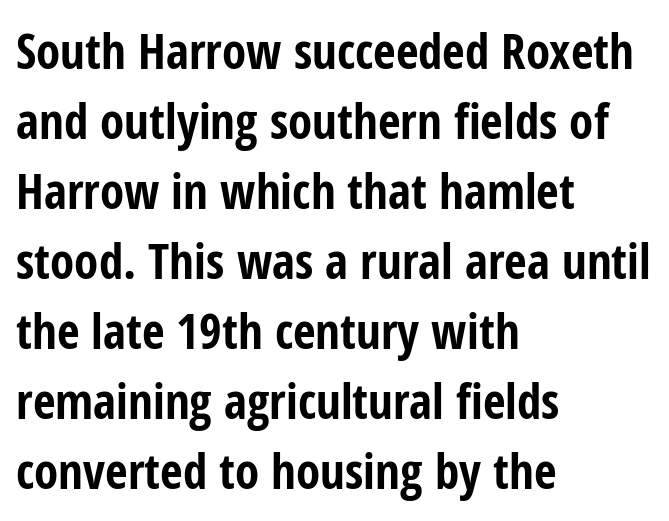
The image shows 49 px bold, condensed sans-serif type, upright; set left-aligned, normal line spacing (1.43x), normal letter spacing, not underlined; low stroke contrast and a medium x-height.
